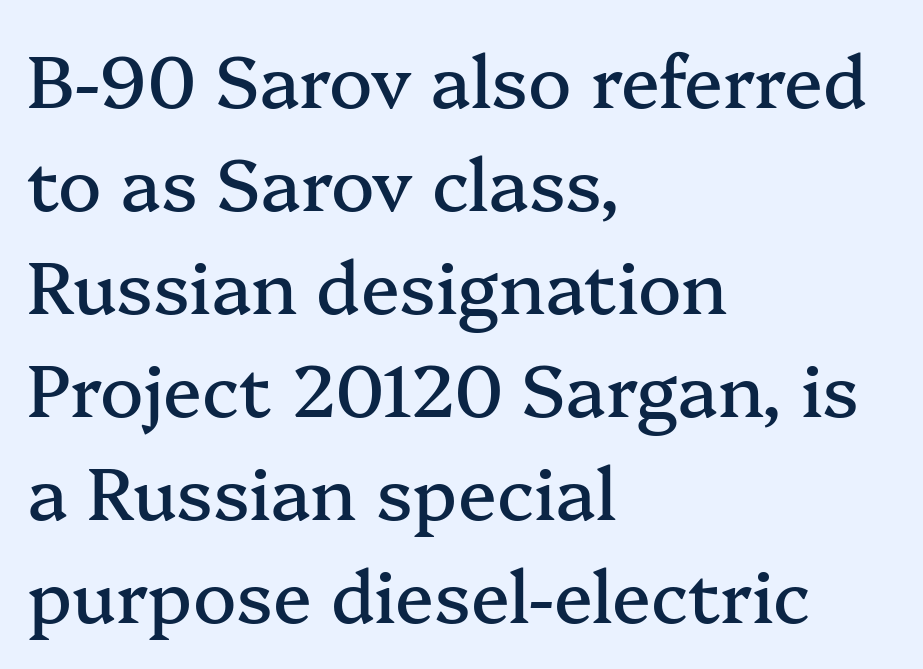
Q: Is the text italic (slanted)? A: No, it is upright.
Q: Is the typeface a serif or a sans-serif typeface? A: Serif.
Q: Is the text underlined? A: No.
Q: How is the paragraph aligned? A: Left-aligned.
Q: Is the spacing between letters normal or unusually wide? A: Normal.
Q: Is the spacing between lines tight, normal or loose? A: Normal.
Q: Width (condensed, normal, or wide)? A: Normal.
Q: Stroke contrast? A: Medium.
Q: x-height? A: Medium.
Q: Monospaced? A: No.
